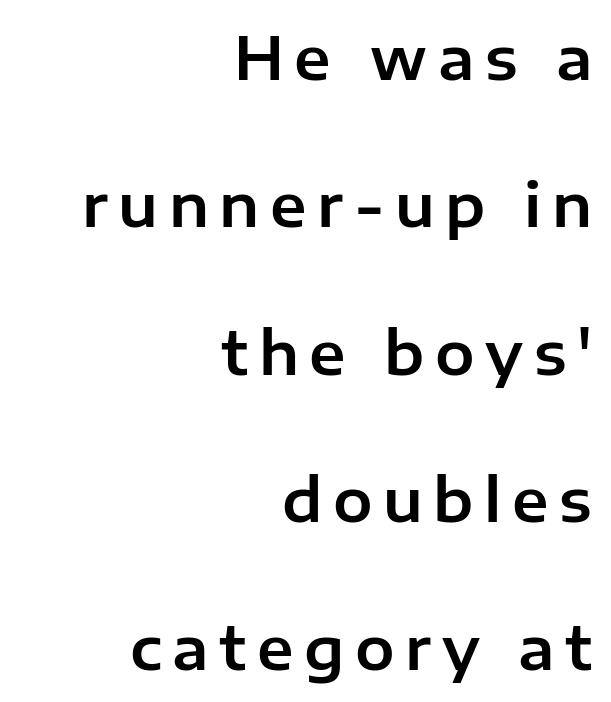
{"serif": "no", "italic": "no", "width": "normal", "stroke_contrast": "low", "x_height": "medium", "monospaced": "no", "underline": "no", "align": "right", "line_spacing": "loose", "line_spacing_ratio": 2.5, "glyph_px": 59}
